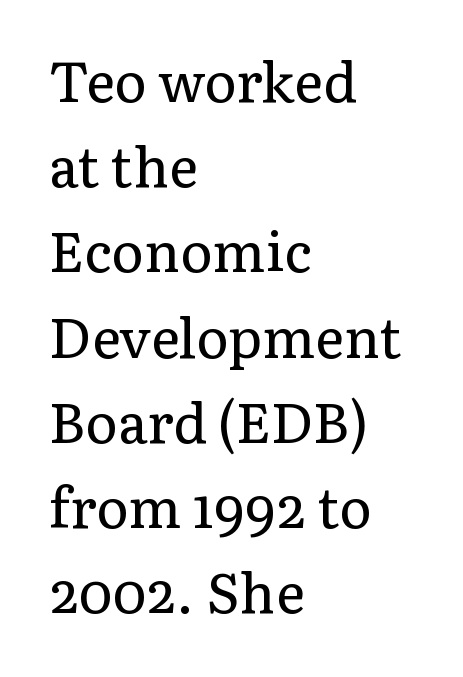
The image shows 55 px regular-weight serif type, upright; set left-aligned, normal line spacing (1.55x), normal letter spacing, not underlined; low stroke contrast and a medium x-height.
